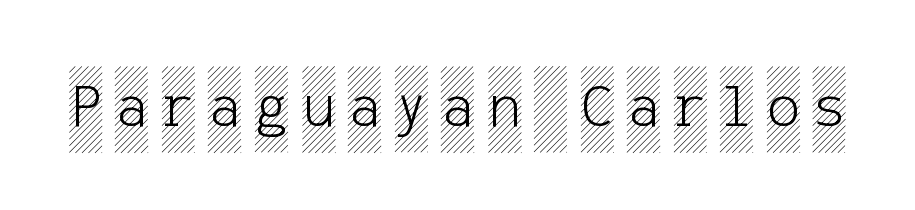
The image shows 62 px condensed type, upright; set unusually wide letter spacing (+0.22 em), not underlined; a large x-height.
